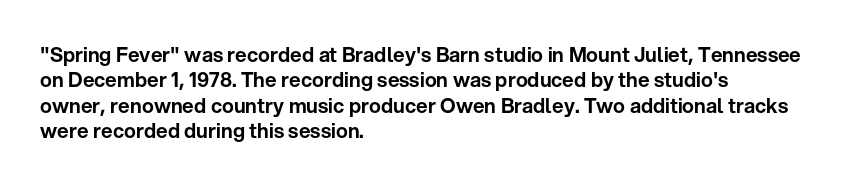
Q: Is the text italic (slanted)? A: No, it is upright.
Q: Is the text underlined? A: No.
Q: How is the paragraph aligned? A: Left-aligned.
Q: Is the spacing between letters normal or unusually wide? A: Normal.
Q: Is the spacing between lines tight, normal or loose? A: Normal.
